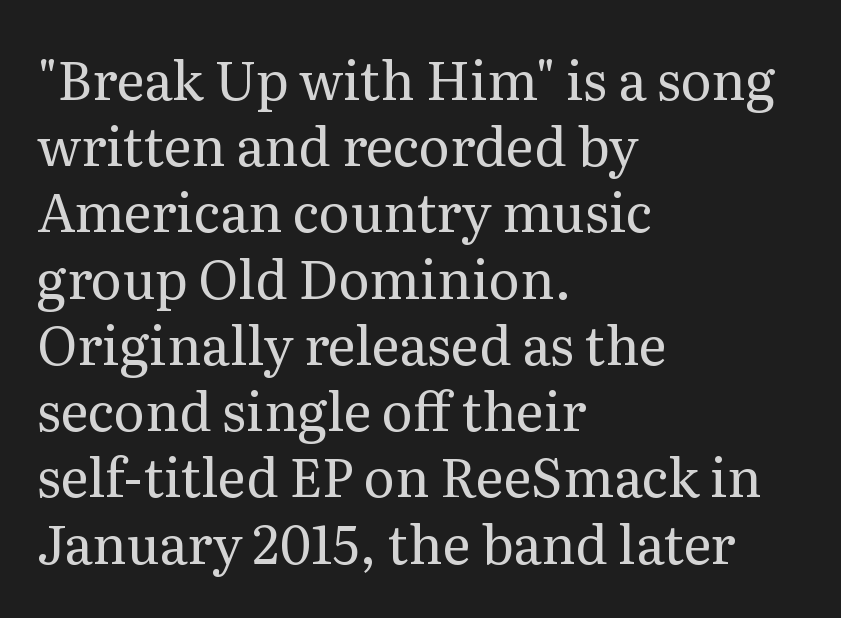
The image shows 53 px regular-weight serif type, upright; set left-aligned, normal line spacing (1.25x), normal letter spacing, not underlined; medium stroke contrast and a medium x-height.
